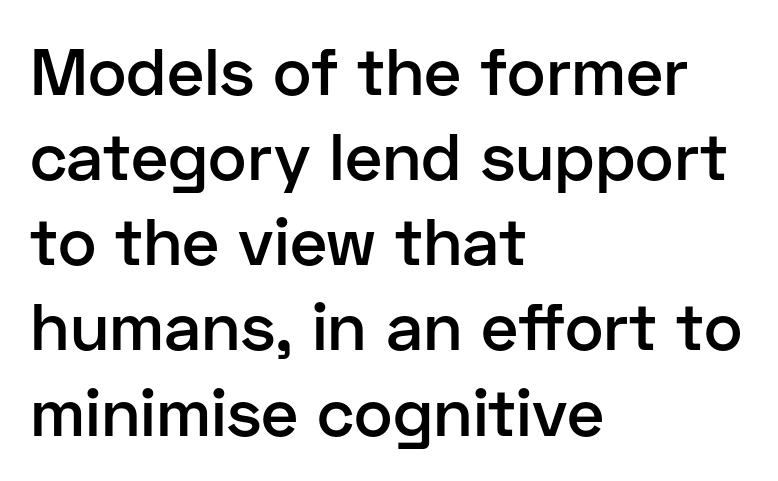
The image shows 66 px semibold sans-serif type, upright; set left-aligned, normal line spacing (1.29x), normal letter spacing, not underlined; low stroke contrast and a medium x-height.
